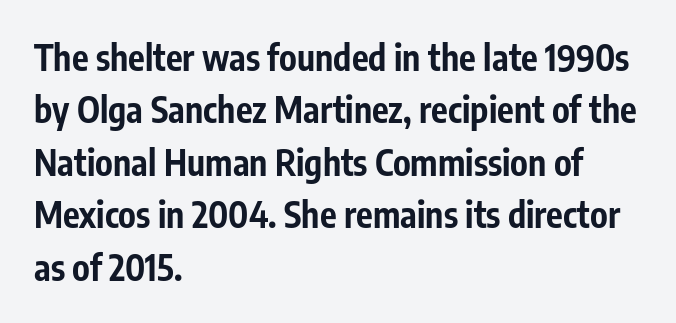
Q: Is the text bold? A: Yes.
Q: Is the text italic (slanted)? A: No, it is upright.
Q: Is the typeface a serif or a sans-serif typeface? A: Sans-serif.
Q: Is the text underlined? A: No.
Q: How is the paragraph aligned? A: Left-aligned.
Q: Is the spacing between letters normal or unusually wide? A: Normal.
Q: Is the spacing between lines tight, normal or loose? A: Normal.
Q: Width (condensed, normal, or wide)? A: Condensed.
Q: Stroke contrast? A: Low.
Q: x-height? A: Medium.
Q: Monospaced? A: No.
